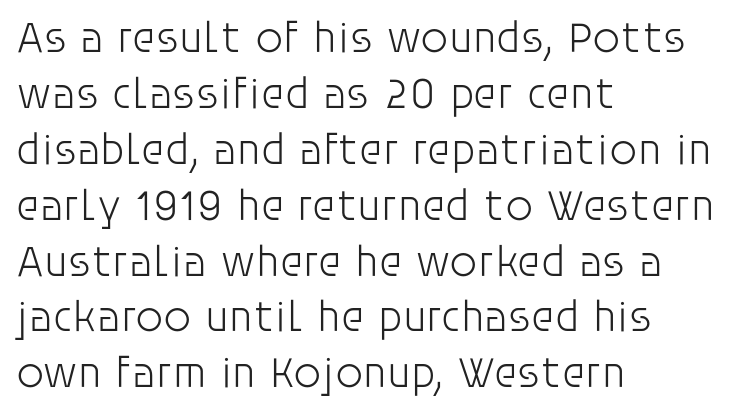
{"serif": "no", "italic": "no", "bold": "no", "weight": "light", "width": "normal", "stroke_contrast": "low", "x_height": "large", "monospaced": "no", "underline": "no", "align": "left", "line_spacing": "normal", "line_spacing_ratio": 1.27, "letter_spacing": "normal", "letter_spacing_em": 0.0, "glyph_px": 44}
